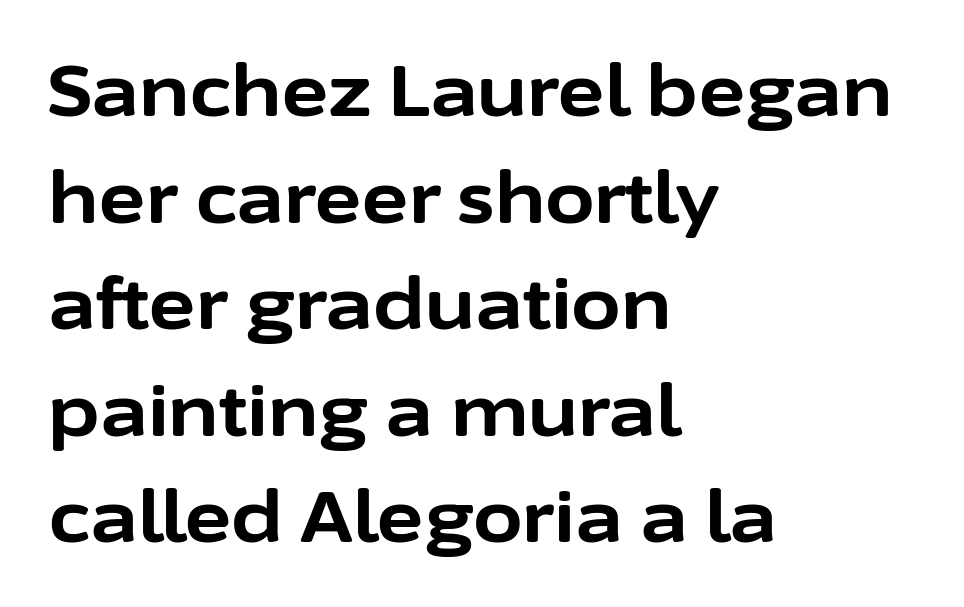
{"serif": "no", "italic": "no", "bold": "yes", "weight": "bold", "width": "normal", "stroke_contrast": "low", "x_height": "medium", "monospaced": "no", "underline": "no", "align": "left", "line_spacing": "normal", "line_spacing_ratio": 1.48, "letter_spacing": "normal", "letter_spacing_em": 0.0, "glyph_px": 72}
